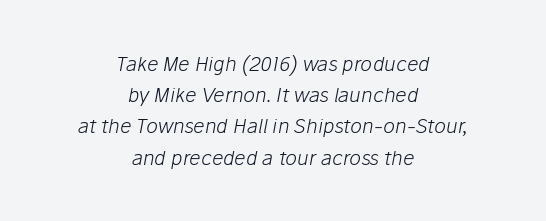
Line starts and ends both wander, symmetrically. What's the leading like? Ordinary, nothing unusual. You can tell it's italic because the verticals aren't actually vertical. How are the letters spaced? Ordinarily, with no added tracking. No extra ink here — the face is not bold. Letters rest on an invisible, unmarked baseline.
